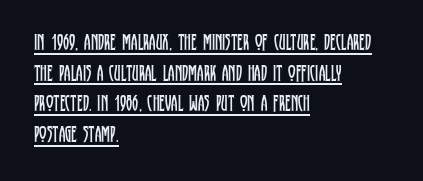
A typographer would call this underscored text. Evenly set lines give the paragraph a standard silhouette. Line starts are locked; line ends wander. Every character sits straight up, as roman type does.
